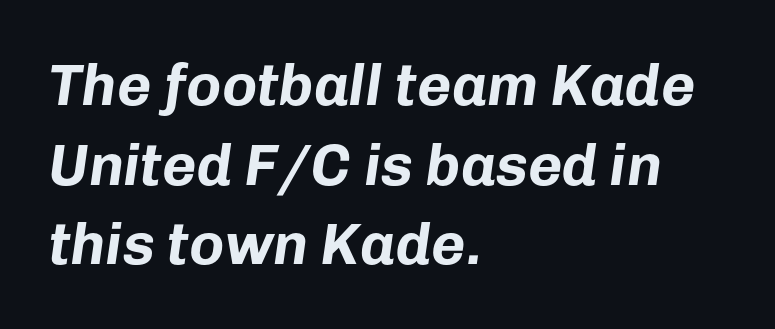
{"italic": "yes", "lean": "right", "slant_degrees": 8, "bold": "yes", "weight": "bold", "width": "normal", "stroke_contrast": "low", "x_height": "medium", "monospaced": "no", "underline": "no", "align": "left", "line_spacing": "normal", "line_spacing_ratio": 1.35, "letter_spacing": "normal", "letter_spacing_em": 0.0, "glyph_px": 59}
